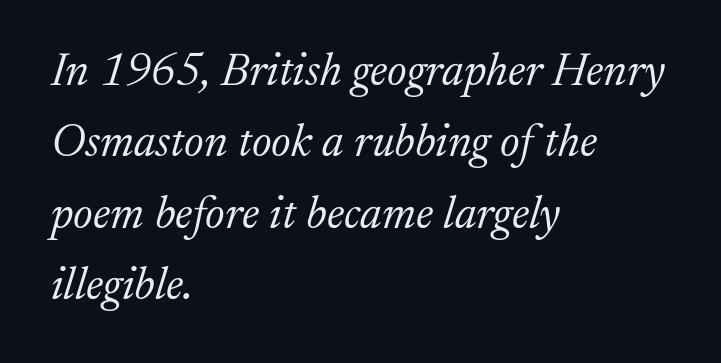
Q: Is the text bold? A: No.
Q: Is the text italic (slanted)? A: Yes, it leans right by about 17 degrees.
Q: Is the typeface a serif or a sans-serif typeface? A: Serif.
Q: Is the text underlined? A: No.
Q: How is the paragraph aligned? A: Left-aligned.
Q: Is the spacing between letters normal or unusually wide? A: Normal.
Q: Is the spacing between lines tight, normal or loose? A: Normal.
Q: Width (condensed, normal, or wide)? A: Normal.
Q: Stroke contrast? A: Low.
Q: x-height? A: Medium.
Q: Monospaced? A: No.
